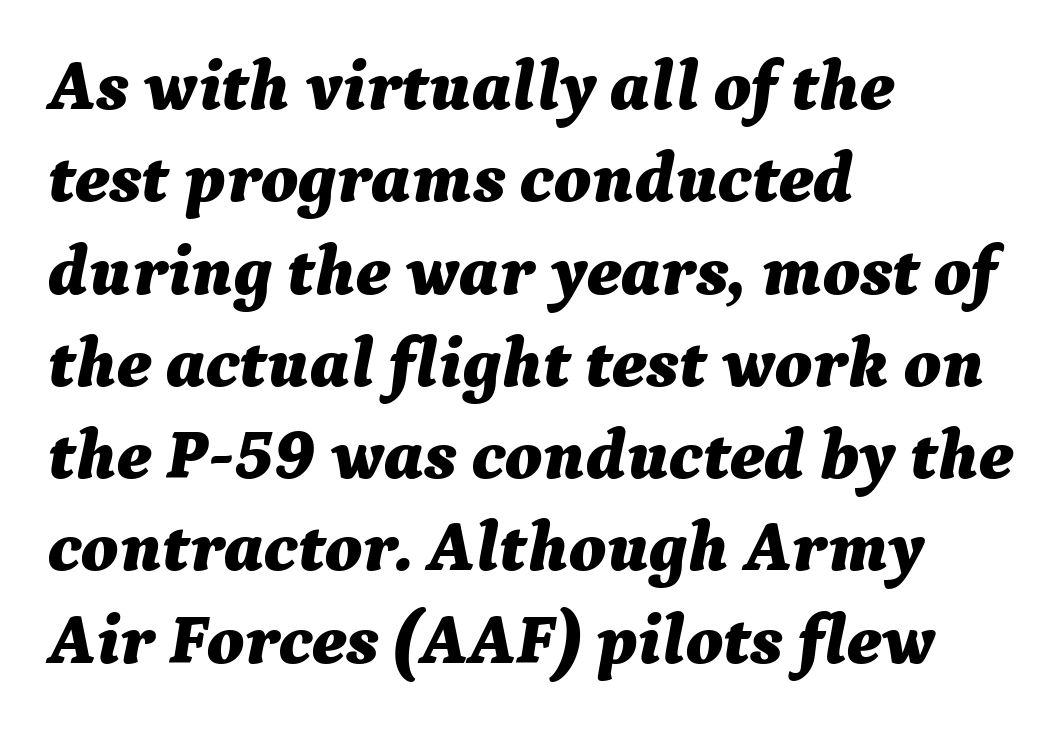
{"italic": "yes", "lean": "right", "slant_degrees": 9, "bold": "yes", "weight": "bold", "width": "normal", "stroke_contrast": "medium", "x_height": "medium", "monospaced": "no", "underline": "no", "align": "left", "line_spacing": "normal", "line_spacing_ratio": 1.3, "letter_spacing": "normal", "letter_spacing_em": 0.0, "glyph_px": 71}
